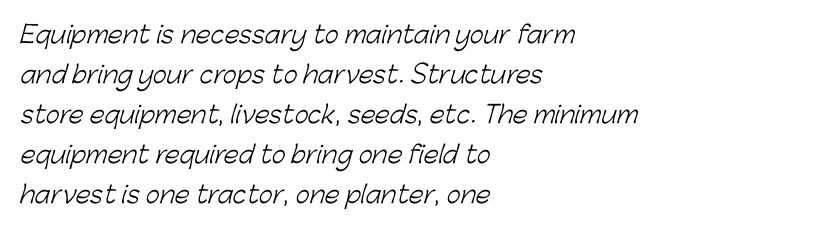
The image shows 24 px text type; set left-aligned, normal line spacing (1.67x), normal letter spacing, not underlined.
